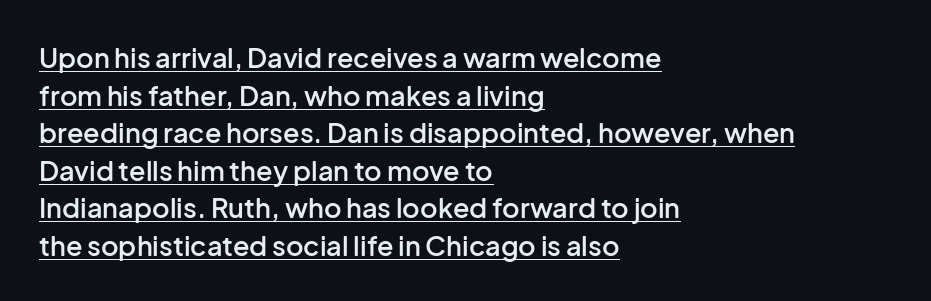
When letters stand straight like this, we call the style roman or upright. The rendered words wear a rule along their underside. Visually the block forms a straight wall on the left and a jagged coastline on the right. How heavy is the stroke? Medium-heavy — a semibold, shy of bold.
